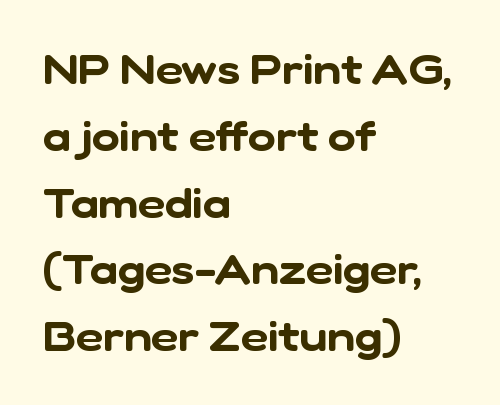
Q: Is the typeface a serif or a sans-serif typeface? A: Sans-serif.
Q: Is the text underlined? A: No.
Q: How is the paragraph aligned? A: Left-aligned.
Q: Is the spacing between letters normal or unusually wide? A: Normal.
Q: Is the spacing between lines tight, normal or loose? A: Normal.
Q: Width (condensed, normal, or wide)? A: Normal.
Q: Stroke contrast? A: Low.
Q: x-height? A: Medium.
Q: Monospaced? A: No.
